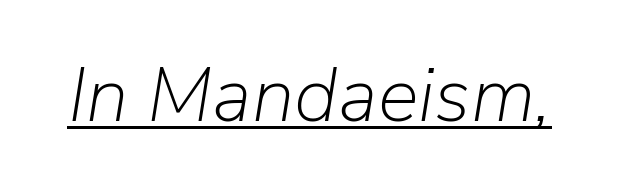
Q: Is the text bold? A: No.
Q: Is the text italic (slanted)? A: Yes, it leans right by about 9 degrees.
Q: Is the text underlined? A: Yes.
Q: Is the spacing between letters normal or unusually wide? A: Normal.
Q: Width (condensed, normal, or wide)? A: Normal.
Q: Stroke contrast? A: Low.
Q: x-height? A: Medium.
Q: Monospaced? A: No.
